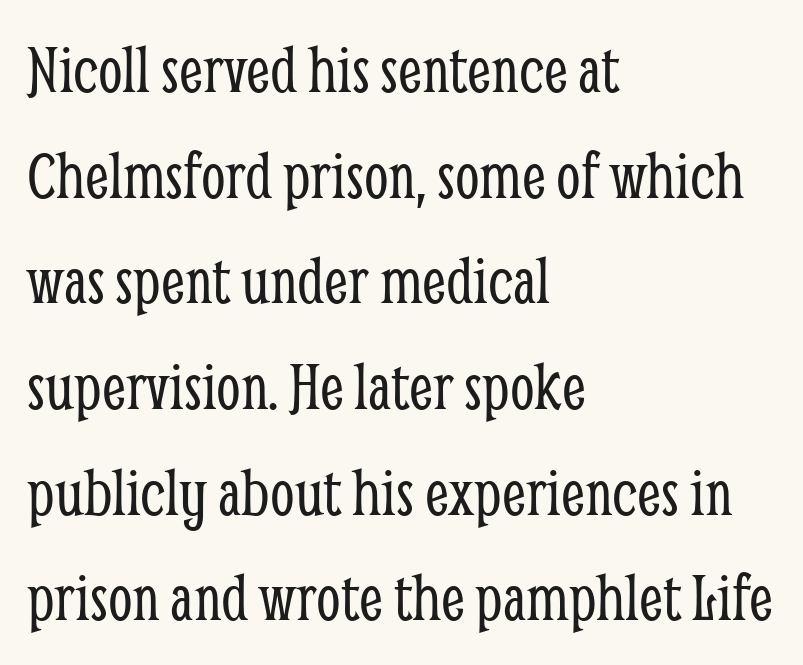
Q: Is the text bold? A: No.
Q: Is the text italic (slanted)? A: No, it is upright.
Q: Is the typeface a serif or a sans-serif typeface? A: Serif.
Q: Is the text underlined? A: No.
Q: How is the paragraph aligned? A: Left-aligned.
Q: Is the spacing between letters normal or unusually wide? A: Normal.
Q: Is the spacing between lines tight, normal or loose? A: Normal.
Q: Width (condensed, normal, or wide)? A: Condensed.
Q: Stroke contrast? A: Low.
Q: x-height? A: Medium.
Q: Monospaced? A: No.
